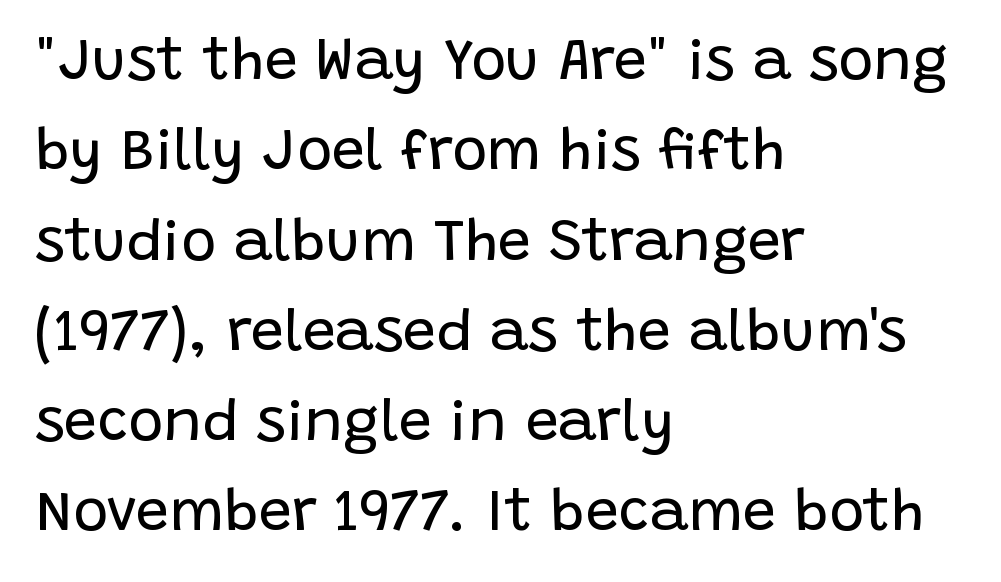
{"serif": "no", "italic": "no", "bold": "no", "weight": "regular", "width": "normal", "stroke_contrast": "low", "x_height": "large", "monospaced": "no", "underline": "no", "align": "left", "line_spacing": "normal", "line_spacing_ratio": 1.53, "letter_spacing": "normal", "letter_spacing_em": 0.0, "glyph_px": 59}
